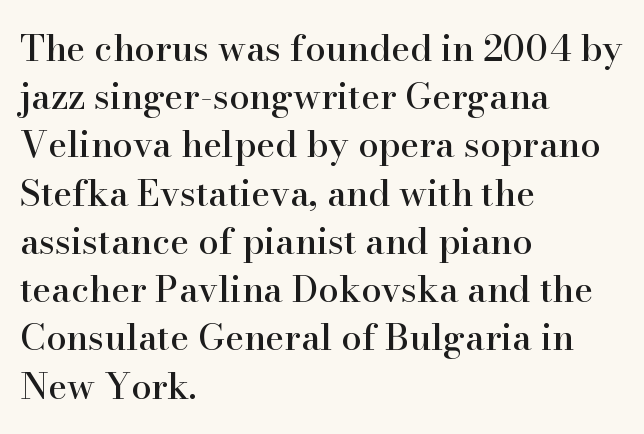
Q: Is the text italic (slanted)? A: No, it is upright.
Q: Is the typeface a serif or a sans-serif typeface? A: Serif.
Q: Is the text underlined? A: No.
Q: How is the paragraph aligned? A: Left-aligned.
Q: Is the spacing between letters normal or unusually wide? A: Normal.
Q: Is the spacing between lines tight, normal or loose? A: Normal.
Q: Width (condensed, normal, or wide)? A: Normal.
Q: Stroke contrast? A: High.
Q: x-height? A: Small.
Q: Monospaced? A: No.
